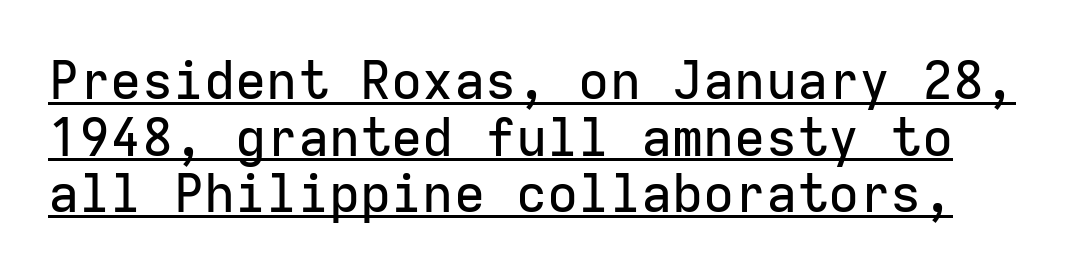
A rule runs beneath these lines of type. You could call the tracking neutral — neither tight nor loose. You could count columns in this text — the font is strictly monospaced. How would I describe the line gaps? Narrow and economical. Examine the stroke ends and you'll find no serifs.
